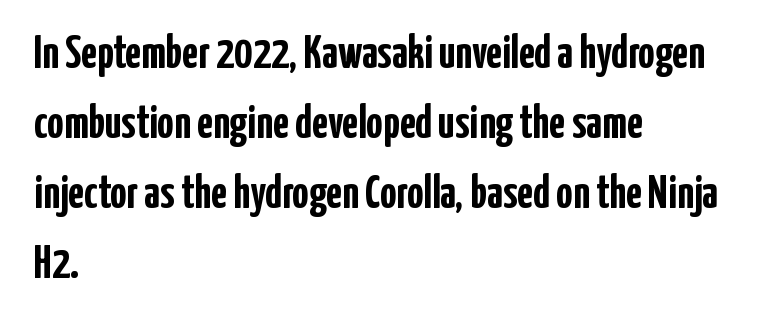
Varying glyph widths throughout — classic text-font behaviour. Designer's note — italics off, roman on. The letters are bold, with thick, heavy strokes. Typographically, this falls in the sans-serif category. The rows are spaced the way most documents space them. If you drew a ruler down the left edge, every line would touch it.
